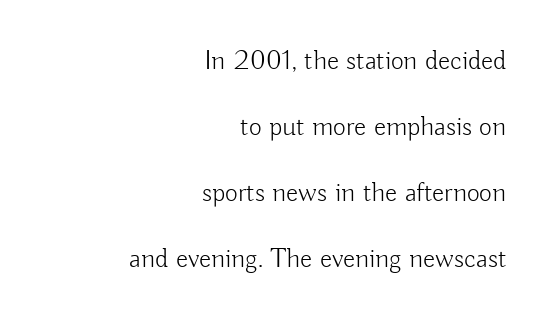
The type sits square on the baseline with zero lean. A light-to-regular cut is what we see here. Just letters on the line, the space beneath them empty. Looks like regular typesetting: each glyph gets only the width it needs.
